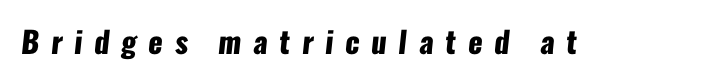
The image shows 30 px heavy, condensed sans-serif type; set unusually wide letter spacing (+0.39 em), not underlined; low stroke contrast and a medium x-height.
